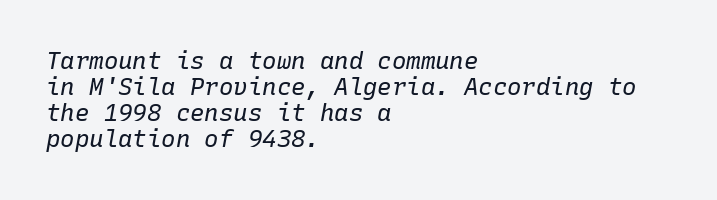
{"italic": "yes", "lean": "right", "slant_degrees": 10, "bold": "no", "underline": "no", "align": "left", "line_spacing": "tight", "line_spacing_ratio": 1.09, "letter_spacing": "normal", "letter_spacing_em": 0.0, "glyph_px": 24}
